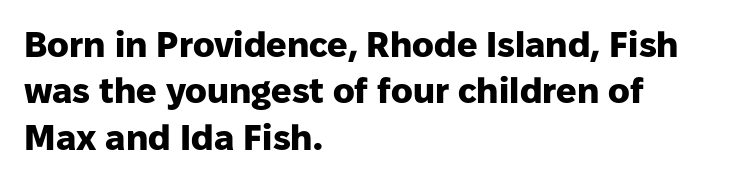
{"serif": "no", "italic": "no", "bold": "yes", "weight": "heavy", "width": "normal", "stroke_contrast": "low", "x_height": "medium", "monospaced": "no", "underline": "no", "align": "left", "line_spacing": "normal", "line_spacing_ratio": 1.29, "letter_spacing": "normal", "letter_spacing_em": 0.0, "glyph_px": 36}
